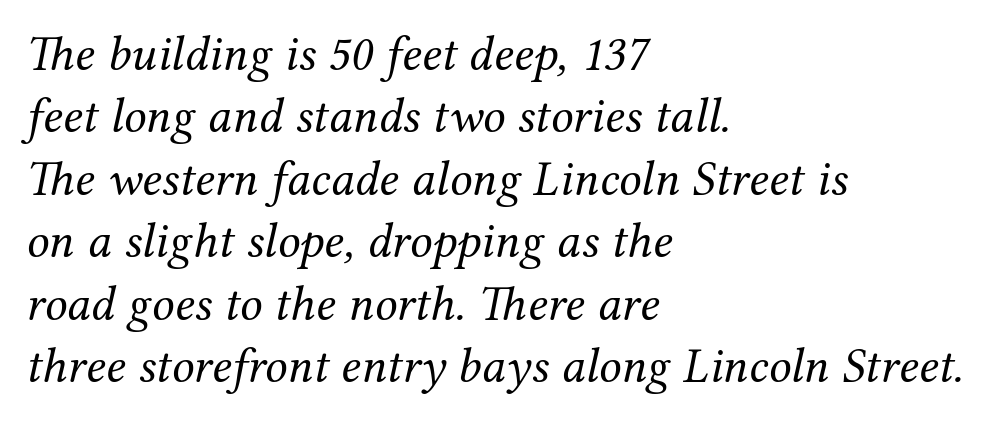
{"serif": "yes", "italic": "yes", "lean": "right", "slant_degrees": 12, "bold": "no", "weight": "regular", "width": "normal", "stroke_contrast": "medium", "x_height": "medium", "monospaced": "no", "underline": "no", "align": "left", "line_spacing": "normal", "line_spacing_ratio": 1.25, "letter_spacing": "normal", "letter_spacing_em": 0.0, "glyph_px": 50}
